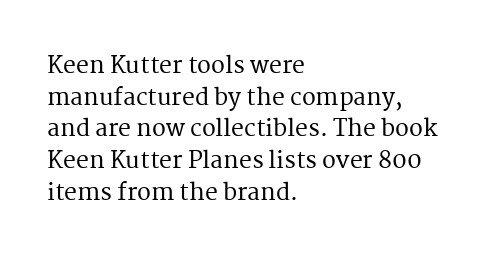
The tracking reads as untouched default to a designer's eye. These lines were composed using upright roman letters. A clean baseline with only descenders dipping below it. The designer left line spacing at the default. The lines are quadded left.
